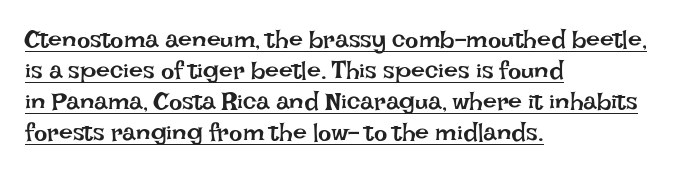
Notice how the stems are strictly vertical — no italics here. Line starts are locked; line ends wander. Each line of the rendering has a horizontal stroke beneath the glyphs. Compared with typical body copy, the letter spacing here is the same.
